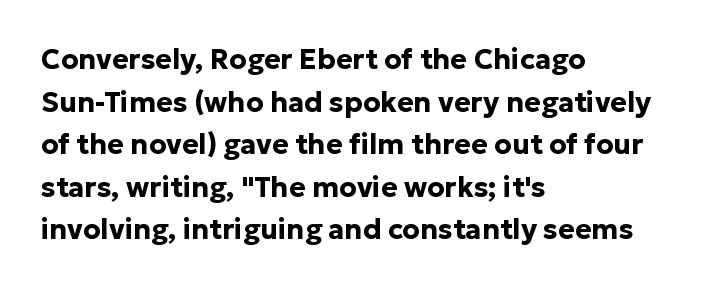
Q: Is the text bold? A: Yes.
Q: Is the text italic (slanted)? A: No, it is upright.
Q: Is the typeface a serif or a sans-serif typeface? A: Sans-serif.
Q: Is the text underlined? A: No.
Q: How is the paragraph aligned? A: Left-aligned.
Q: Is the spacing between letters normal or unusually wide? A: Normal.
Q: Is the spacing between lines tight, normal or loose? A: Normal.
Q: Width (condensed, normal, or wide)? A: Normal.
Q: Stroke contrast? A: Low.
Q: x-height? A: Medium.
Q: Monospaced? A: No.
